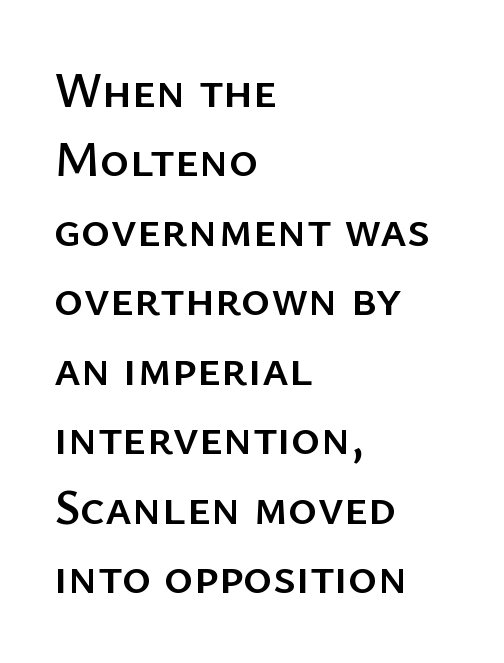
Q: Is the text italic (slanted)? A: No, it is upright.
Q: Is the typeface a serif or a sans-serif typeface? A: Sans-serif.
Q: Is the text underlined? A: No.
Q: How is the paragraph aligned? A: Left-aligned.
Q: Is the spacing between letters normal or unusually wide? A: Normal.
Q: Is the spacing between lines tight, normal or loose? A: Normal.
Q: Width (condensed, normal, or wide)? A: Normal.
Q: Stroke contrast? A: Low.
Q: x-height? A: Medium.
Q: Monospaced? A: No.
